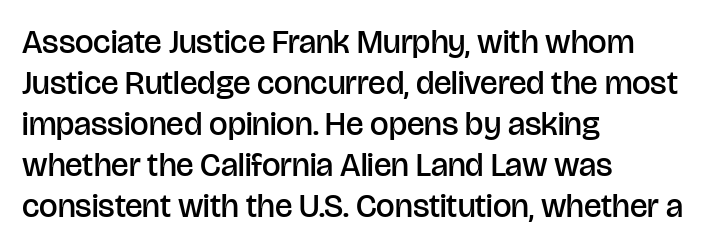
Q: Is the text bold? A: Semi-bold.
Q: Is the text italic (slanted)? A: No, it is upright.
Q: Is the typeface a serif or a sans-serif typeface? A: Sans-serif.
Q: Is the text underlined? A: No.
Q: How is the paragraph aligned? A: Left-aligned.
Q: Is the spacing between letters normal or unusually wide? A: Normal.
Q: Width (condensed, normal, or wide)? A: Normal.
Q: Stroke contrast? A: Low.
Q: x-height? A: Large.
Q: Monospaced? A: No.
